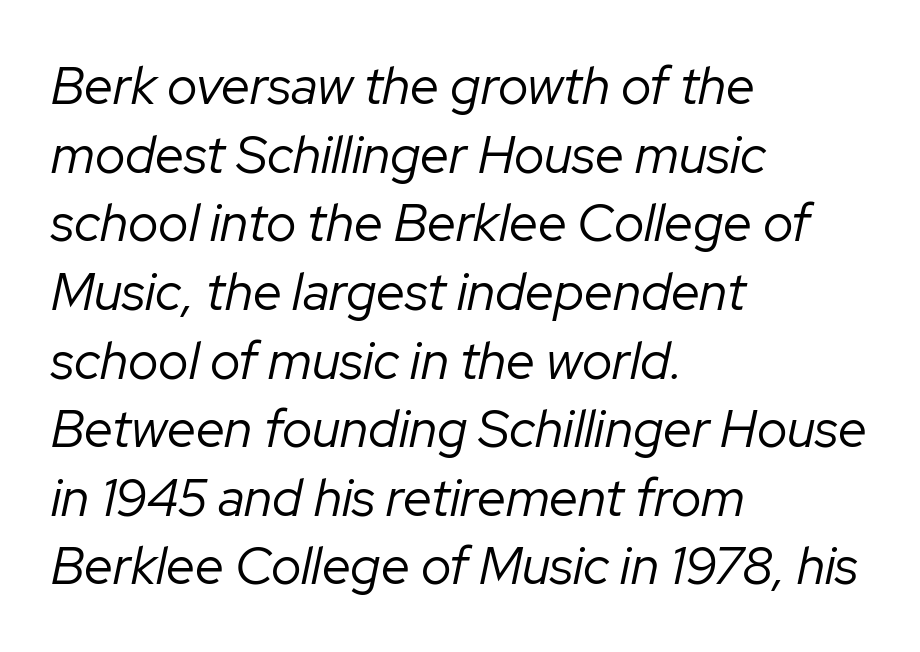
Students, note that the glyphs here touch the page at normal intervals. The setting favours the left margin, as ordinary paragraphs usually do. The area under the type is left untouched. This sample has the flowing, uneven cadence of proportional lettering. Characters are canted at an angle relative to the baseline's perpendicular.
